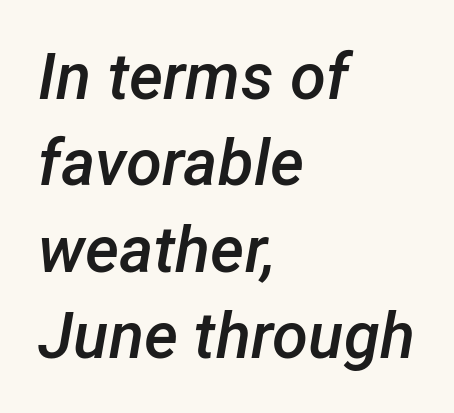
The image shows 65 px semibold type, italic (leaning right); set left-aligned, normal line spacing (1.33x), normal letter spacing, not underlined; low stroke contrast and a medium x-height.
